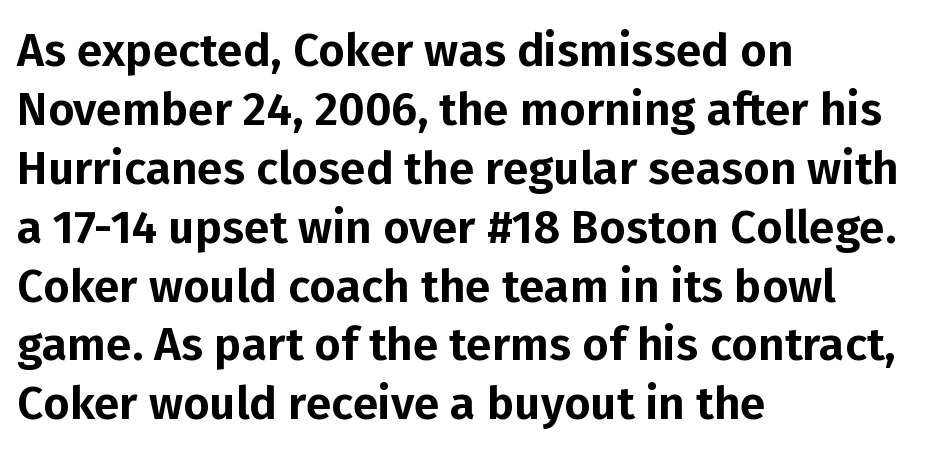
{"serif": "no", "italic": "no", "width": "normal", "stroke_contrast": "low", "x_height": "medium", "monospaced": "no", "underline": "no", "align": "left", "line_spacing": "normal", "line_spacing_ratio": 1.28, "letter_spacing": "normal", "letter_spacing_em": 0.0, "glyph_px": 46}
